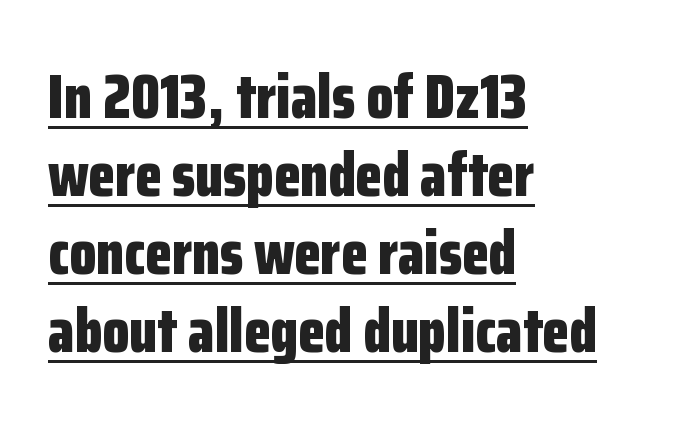
Q: Is the text bold? A: Yes.
Q: Is the text italic (slanted)? A: No, it is upright.
Q: Is the typeface a serif or a sans-serif typeface? A: Sans-serif.
Q: Is the text underlined? A: Yes.
Q: How is the paragraph aligned? A: Left-aligned.
Q: Is the spacing between letters normal or unusually wide? A: Normal.
Q: Is the spacing between lines tight, normal or loose? A: Normal.
Q: Width (condensed, normal, or wide)? A: Condensed.
Q: Stroke contrast? A: Low.
Q: x-height? A: Medium.
Q: Monospaced? A: No.
